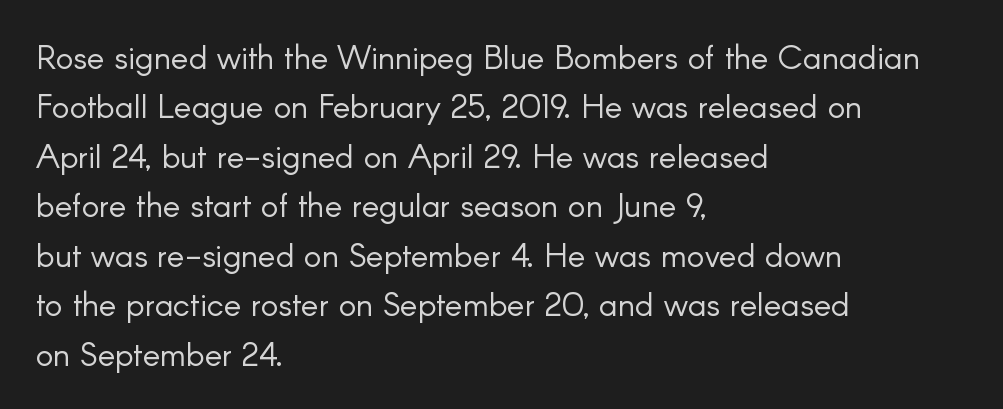
Q: Is the text bold? A: No.
Q: Is the text italic (slanted)? A: No, it is upright.
Q: Is the typeface a serif or a sans-serif typeface? A: Sans-serif.
Q: Is the text underlined? A: No.
Q: How is the paragraph aligned? A: Left-aligned.
Q: Is the spacing between letters normal or unusually wide? A: Normal.
Q: Is the spacing between lines tight, normal or loose? A: Normal.
Q: Width (condensed, normal, or wide)? A: Normal.
Q: Stroke contrast? A: Low.
Q: x-height? A: Small.
Q: Monospaced? A: No.
